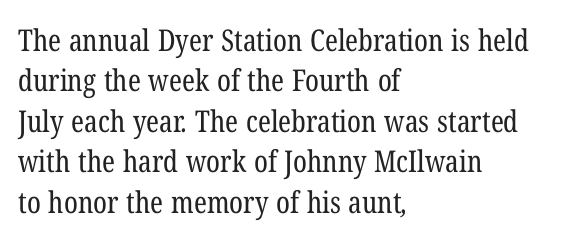
Spacing verdict: proportional, widths tailored to each character. Is there much room between lines? A standard amount, neither cramped nor airy. Summary of weight: not heavy and not bold. The letters sit at their default tracking, neither squeezed nor spread.
